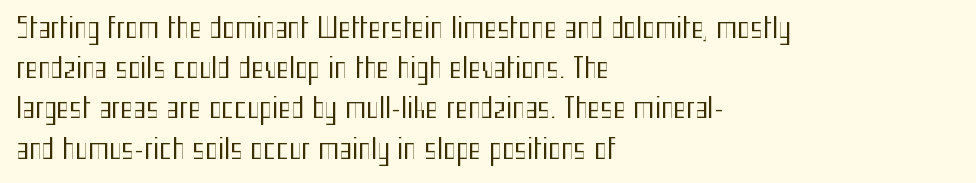
{"italic": "no", "bold": "no", "underline": "no", "align": "left", "line_spacing": "normal", "line_spacing_ratio": 1.49, "letter_spacing": "normal", "letter_spacing_em": 0.0, "glyph_px": 27}
